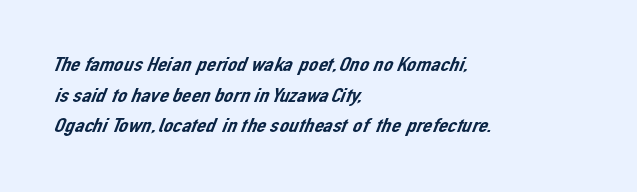
Honestly, the letter spacing is just normal — you wouldn't notice it. Is there much room between lines? A standard amount, neither cramped nor airy. Horizontal alignment here is leftward, the default for most running prose. Glance below the letters and you will spot only blank space.
